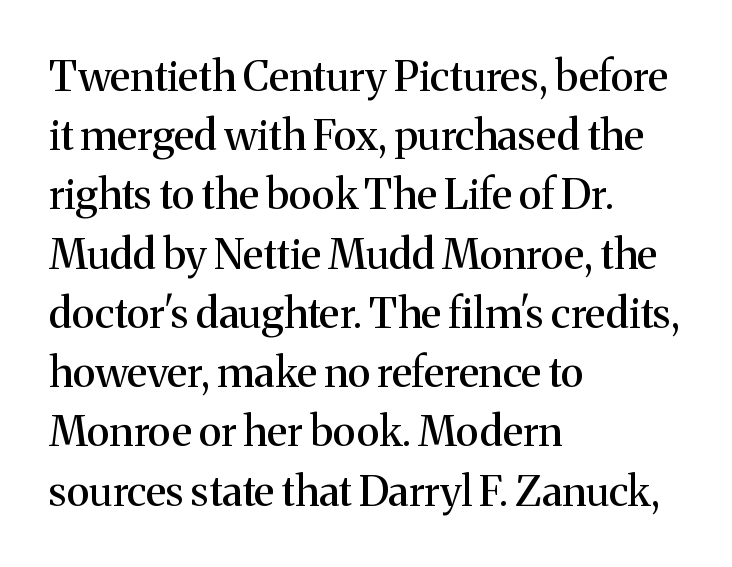
Q: Is the text italic (slanted)? A: No, it is upright.
Q: Is the typeface a serif or a sans-serif typeface? A: Serif.
Q: Is the text underlined? A: No.
Q: How is the paragraph aligned? A: Left-aligned.
Q: Is the spacing between letters normal or unusually wide? A: Normal.
Q: Is the spacing between lines tight, normal or loose? A: Normal.
Q: Width (condensed, normal, or wide)? A: Normal.
Q: Stroke contrast? A: Medium.
Q: x-height? A: Medium.
Q: Monospaced? A: No.
